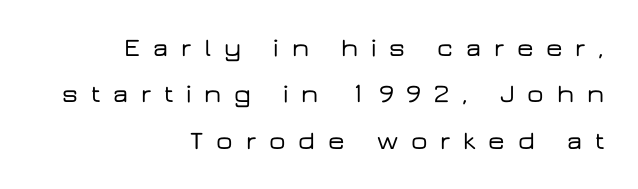
{"italic": "no", "underline": "no", "align": "right", "line_spacing_ratio": 1.78, "letter_spacing": "wide", "letter_spacing_em": 0.49, "glyph_px": 26}
